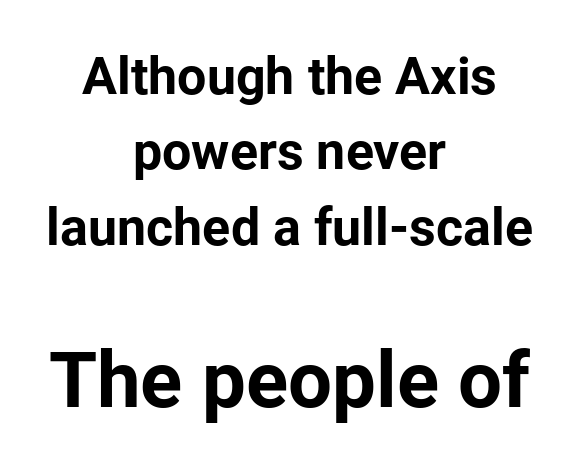
Proportional: the letters do not fall into vertical columns. These lines are composed in type without serifs. Does the bottom block carry the larger type? Yes, it does. The rendering uses a bold face; every stroke is thick and dark. Does the copy run flush right? No — it is centered line by line. Every character sits straight up, as roman type does.
